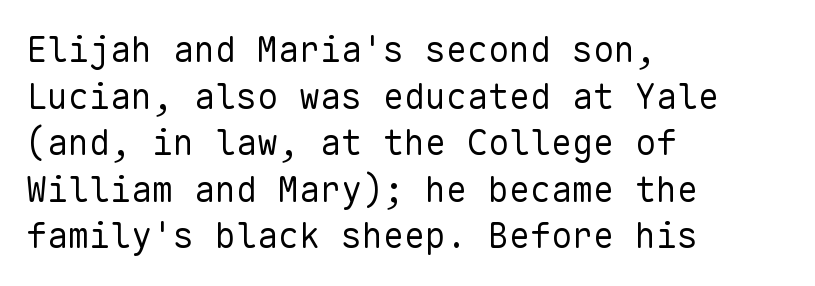
Q: Is the text bold? A: No.
Q: Is the text italic (slanted)? A: No, it is upright.
Q: Is the typeface a serif or a sans-serif typeface? A: Sans-serif.
Q: Is the text underlined? A: No.
Q: How is the paragraph aligned? A: Left-aligned.
Q: Is the spacing between letters normal or unusually wide? A: Normal.
Q: Is the spacing between lines tight, normal or loose? A: Normal.
Q: Width (condensed, normal, or wide)? A: Normal.
Q: Stroke contrast? A: Low.
Q: x-height? A: Medium.
Q: Monospaced? A: Yes.
